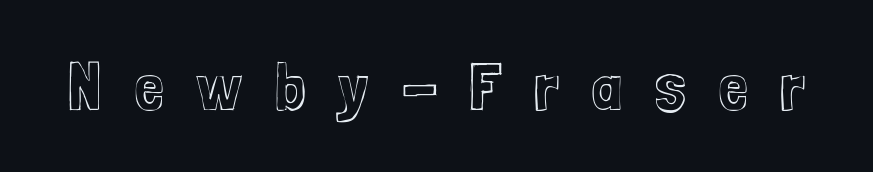
The image shows 68 px condensed type, upright; set unusually wide letter spacing (+0.47 em), not underlined; a medium x-height.
